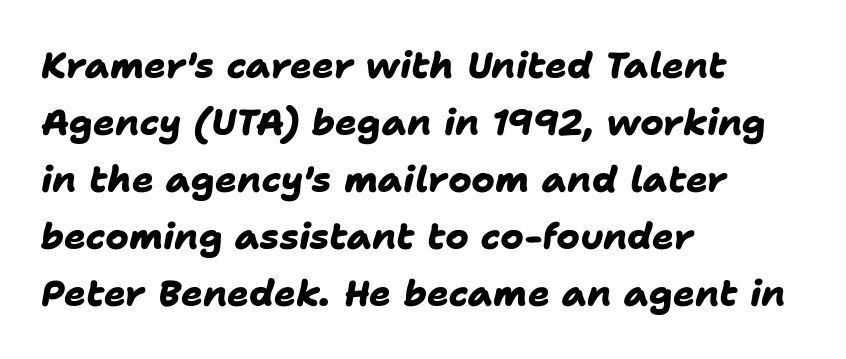
The image shows 36 px heavy sans-serif type; set left-aligned, normal line spacing (1.58x), normal letter spacing, not underlined; low stroke contrast and a medium x-height.
